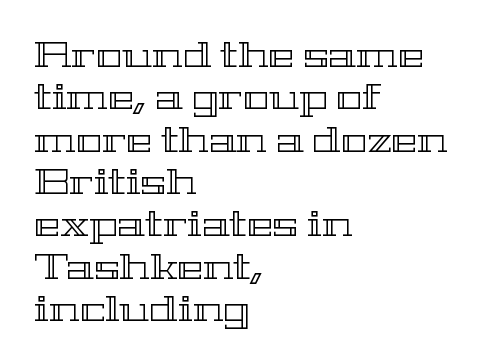
Q: Is the text italic (slanted)? A: No, it is upright.
Q: Is the text underlined? A: No.
Q: How is the paragraph aligned? A: Left-aligned.
Q: Is the spacing between letters normal or unusually wide? A: Normal.
Q: Width (condensed, normal, or wide)? A: Wide.
Q: x-height? A: Medium.
Q: Monospaced? A: No.
